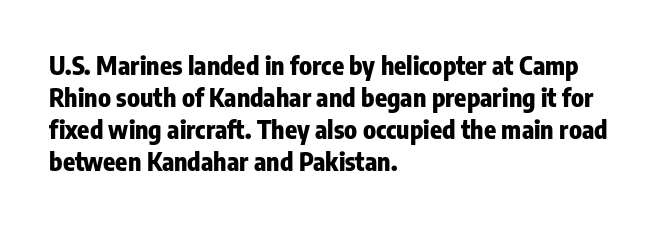
The image shows 25 px bold type, upright; set left-aligned, normal line spacing (1.28x), normal letter spacing, not underlined.
